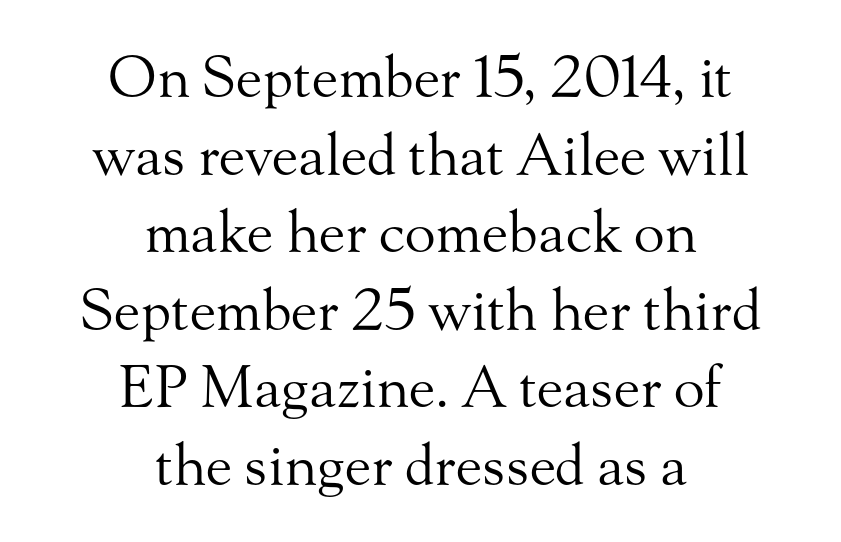
Q: Is the text bold? A: No.
Q: Is the text italic (slanted)? A: No, it is upright.
Q: Is the typeface a serif or a sans-serif typeface? A: Serif.
Q: Is the text underlined? A: No.
Q: How is the paragraph aligned? A: Centered.
Q: Is the spacing between letters normal or unusually wide? A: Normal.
Q: Is the spacing between lines tight, normal or loose? A: Normal.
Q: Width (condensed, normal, or wide)? A: Normal.
Q: Stroke contrast? A: Medium.
Q: x-height? A: Small.
Q: Monospaced? A: No.
